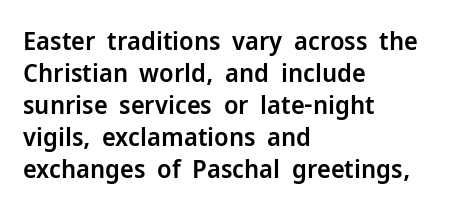
Each row of text sits above clean, open space. In CSS terms this would be text-align: left. Is the type bold? Partly — it's a semibold, heavier than regular but not fully bold. The font's upright variant was chosen for this text. Nothing unusual about the tracking: characters are spaced as the font intends.
